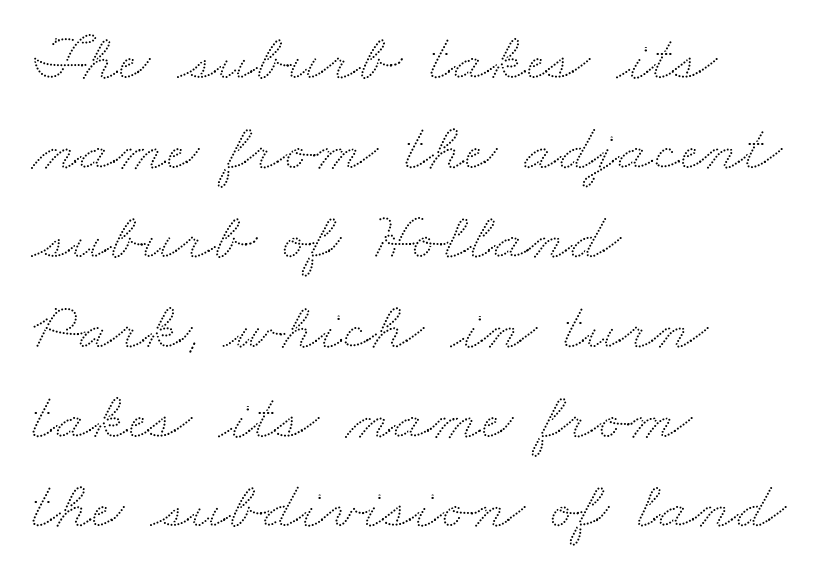
The face used here is proportionally spaced, like ordinary book or web type. Glance below the letters and you will spot only blank space. This sample keeps an unexceptional amount of space between lines. Does extra space separate the letters? No, they use regular spacing. Left-aligned paragraph, ragged on the right.
